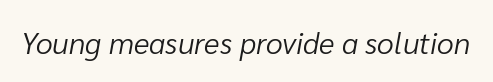
The image shows 30 px light type, italic (leaning right); set normal letter spacing, not underlined; low stroke contrast and a medium x-height.
